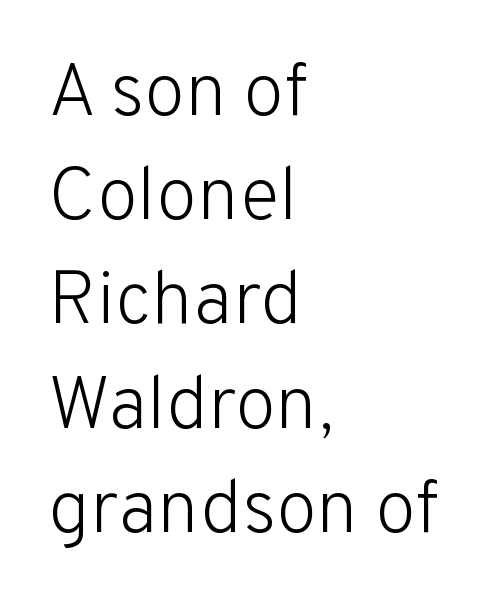
The image shows 75 px light sans-serif type, upright; set left-aligned, normal line spacing (1.39x), normal letter spacing, not underlined; low stroke contrast and a medium x-height.
